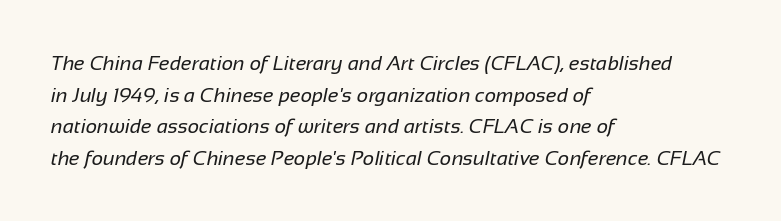
Q: Is the text bold? A: No.
Q: Is the text underlined? A: No.
Q: How is the paragraph aligned? A: Left-aligned.
Q: Is the spacing between letters normal or unusually wide? A: Normal.
Q: Is the spacing between lines tight, normal or loose? A: Normal.
